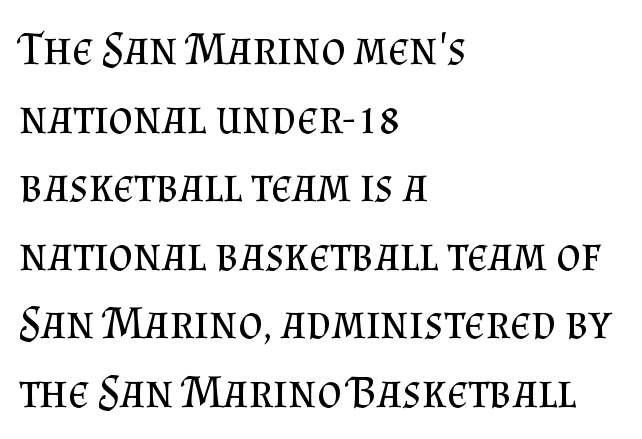
{"serif": "yes", "italic": "no", "bold": "no", "weight": "regular", "width": "normal", "stroke_contrast": "medium", "x_height": "small", "monospaced": "no", "underline": "no", "align": "left", "line_spacing": "normal", "line_spacing_ratio": 1.46, "letter_spacing": "normal", "letter_spacing_em": 0.0, "glyph_px": 47}
